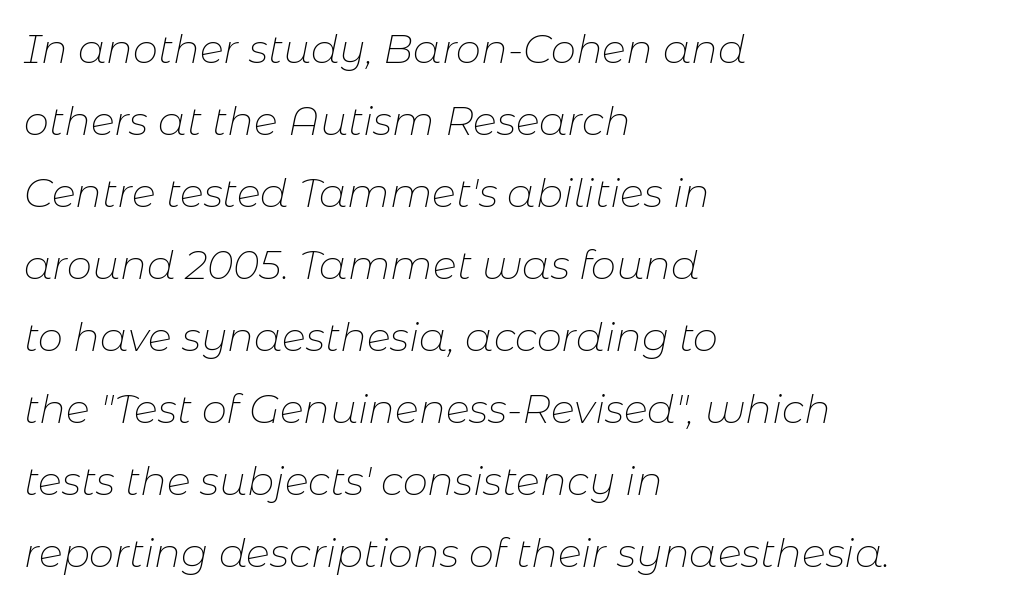
The image shows 40 px thin type, italic (leaning right); set left-aligned, line spacing 1.8x, normal letter spacing, not underlined; low stroke contrast and a medium x-height.
